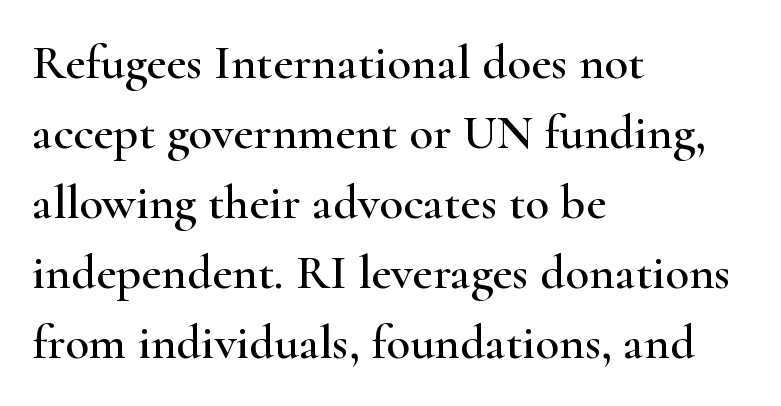
Q: Is the text italic (slanted)? A: No, it is upright.
Q: Is the typeface a serif or a sans-serif typeface? A: Serif.
Q: Is the text underlined? A: No.
Q: How is the paragraph aligned? A: Left-aligned.
Q: Is the spacing between letters normal or unusually wide? A: Normal.
Q: Is the spacing between lines tight, normal or loose? A: Normal.
Q: Width (condensed, normal, or wide)? A: Wide.
Q: Stroke contrast? A: High.
Q: x-height? A: Small.
Q: Monospaced? A: No.
